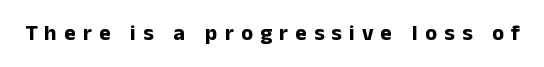
In terms of letterspacing, this is a distinctly airy, spread setting. Compared with an ordinary text face, these strokes are far heavier — a full bold. Decoration check: the copy has no underline. The letters stand straight up with perfectly vertical stems.
